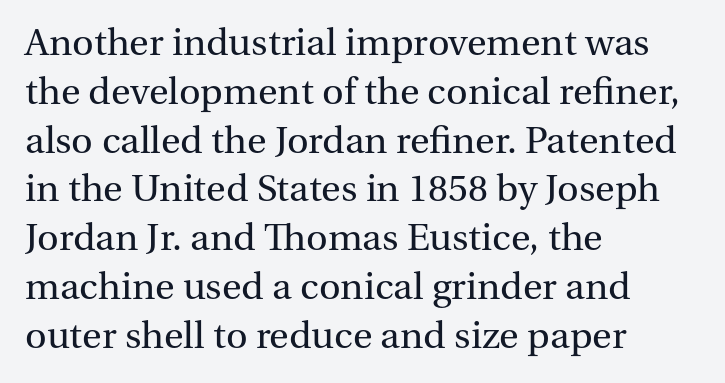
Q: Is the text bold? A: No.
Q: Is the text italic (slanted)? A: No, it is upright.
Q: Is the typeface a serif or a sans-serif typeface? A: Serif.
Q: Is the text underlined? A: No.
Q: How is the paragraph aligned? A: Left-aligned.
Q: Is the spacing between letters normal or unusually wide? A: Normal.
Q: Width (condensed, normal, or wide)? A: Normal.
Q: Stroke contrast? A: Medium.
Q: x-height? A: Medium.
Q: Monospaced? A: No.
